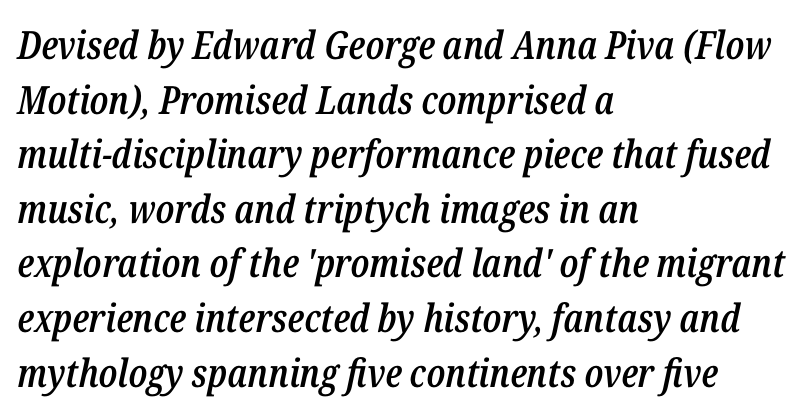
Glance below the letters and you will spot only blank space. All the whitespace from short lines collects on the right. Do the characters align in a grid? No, the font is proportional. Designer's note — italics engaged. Does extra space separate the letters? No, they use regular spacing. Normally led — the rows are evenly, conventionally spaced.
